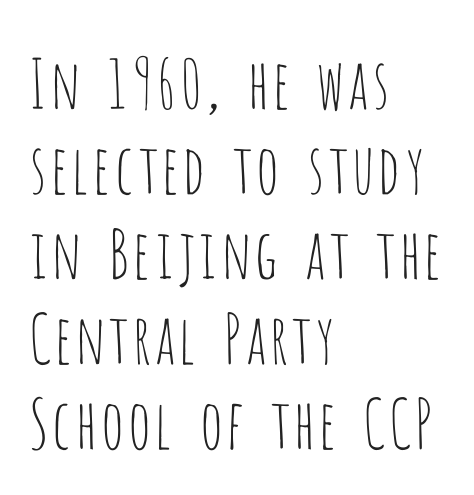
{"serif": "no", "italic": "no", "bold": "no", "weight": "thin", "width": "condensed", "stroke_contrast": "low", "x_height": "large", "monospaced": "no", "underline": "no", "align": "left", "line_spacing": "normal", "line_spacing_ratio": 1.25, "letter_spacing": "normal", "letter_spacing_em": 0.0, "glyph_px": 68}
